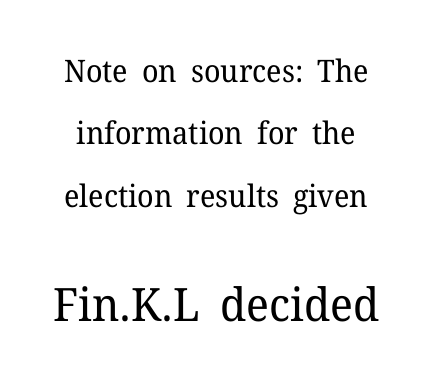
The tracking reads as untouched default to a designer's eye. Looks like regular typesetting: each glyph gets only the width it needs. Observe the serifs anchoring each vertical stroke in this sample. Successive baselines arrive slowly, with a big drop between each.
